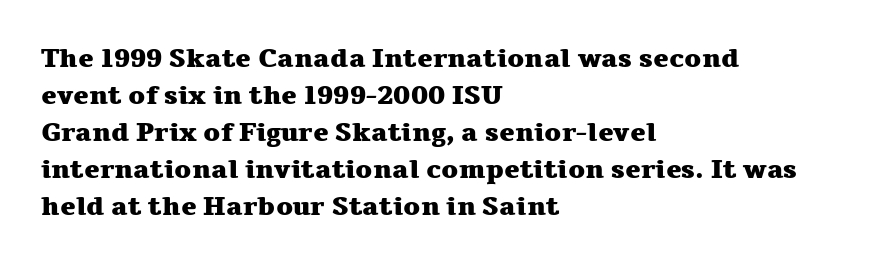
{"italic": "no", "bold": "yes", "underline": "no", "align": "left", "line_spacing": "normal", "line_spacing_ratio": 1.42, "letter_spacing": "normal", "letter_spacing_em": 0.0, "glyph_px": 26}
